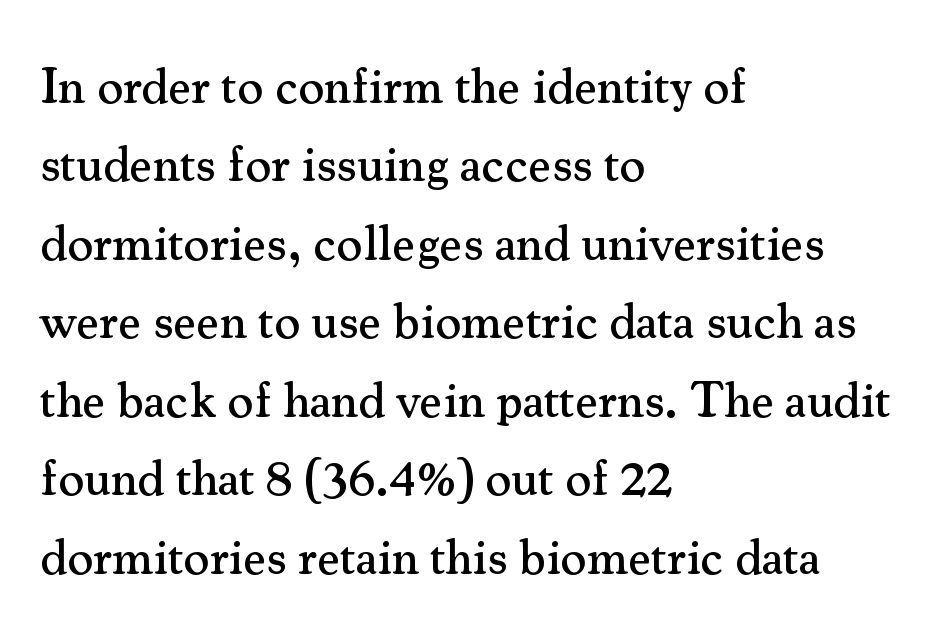
Q: Is the text italic (slanted)? A: No, it is upright.
Q: Is the typeface a serif or a sans-serif typeface? A: Serif.
Q: Is the text underlined? A: No.
Q: How is the paragraph aligned? A: Left-aligned.
Q: Is the spacing between letters normal or unusually wide? A: Normal.
Q: Is the spacing between lines tight, normal or loose? A: Normal.
Q: Width (condensed, normal, or wide)? A: Normal.
Q: Stroke contrast? A: Medium.
Q: x-height? A: Small.
Q: Monospaced? A: No.
